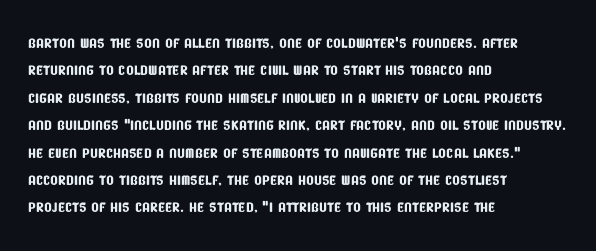
The image shows 20 px text type; set left-aligned, normal line spacing (1.37x), normal letter spacing, not underlined.
